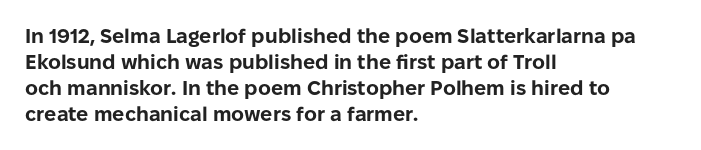
The lettering holds an erect, upright posture throughout. The text block is weighted toward the left margin, trailing off unevenly rightward. The strokes are fattened all the way to bold. Bare-footed words on every line.
